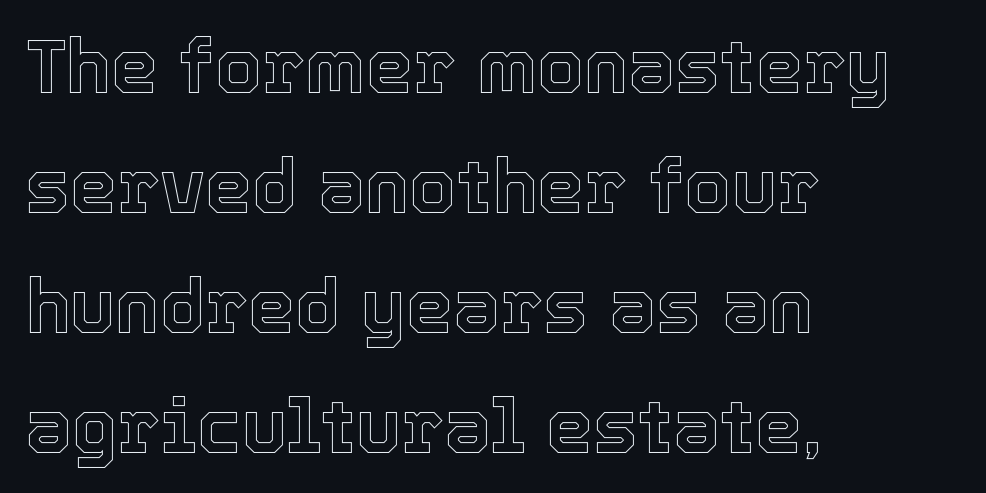
The image shows 75 px text type, upright; set left-aligned, normal line spacing (1.6x), normal letter spacing, not underlined; a medium x-height.
